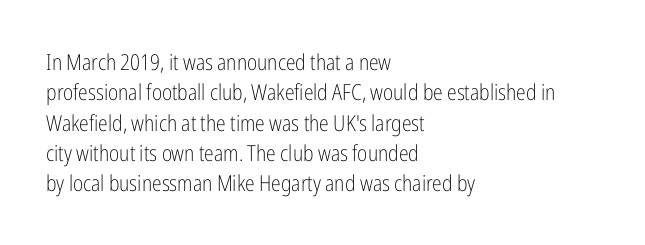
Q: Is the text bold? A: No.
Q: Is the text italic (slanted)? A: No, it is upright.
Q: Is the text underlined? A: No.
Q: How is the paragraph aligned? A: Left-aligned.
Q: Is the spacing between letters normal or unusually wide? A: Normal.
Q: Is the spacing between lines tight, normal or loose? A: Normal.
